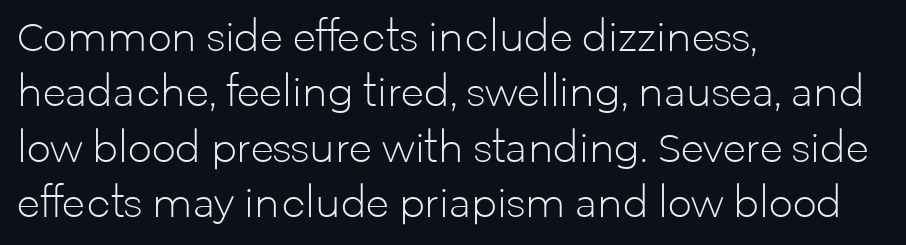
Character widths vary here, with narrow letters taking less room than wide ones. A light-to-regular cut is what we see here. Classification — sans serif. A typesetter would mark this as roman, not italic. The lines are quadded left. Underlining? Definitely not there.
